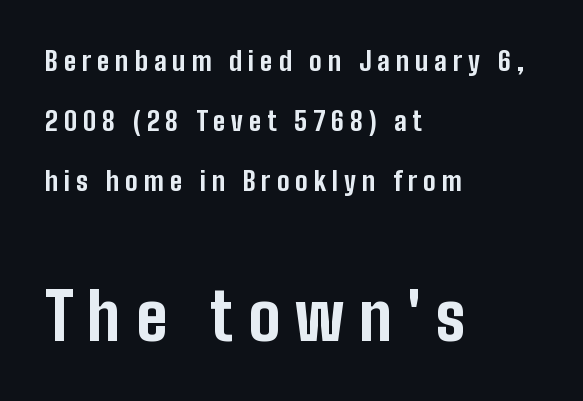
The image shows 65 px bold, condensed sans-serif type, upright; set left-aligned, loose line spacing (2.3x), unusually wide letter spacing (+0.23 em), not underlined; the second (bottom) block is 2.5x larger; low stroke contrast and a medium x-height.
